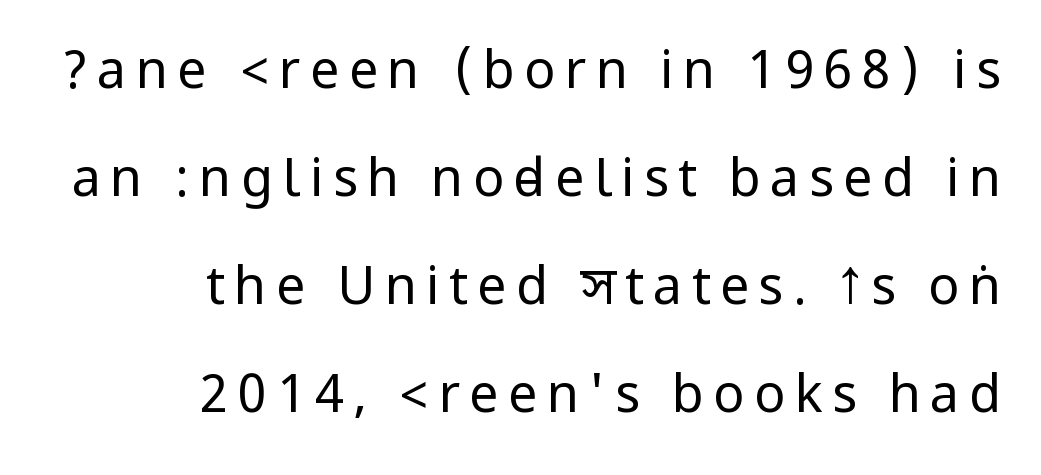
{"serif": "no", "italic": "no", "bold": "no", "weight": "regular", "width": "condensed", "stroke_contrast": "low", "underline": "no", "align": "right", "line_spacing": "loose", "line_spacing_ratio": 2.08, "glyph_px": 52}
